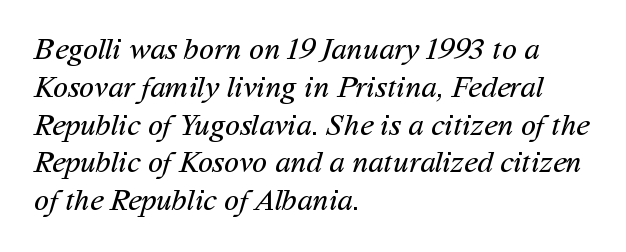
Short note: letters normally spaced. This sample has the flowing, uneven cadence of proportional lettering. Typeset ragged right — the left edge is the straight one. A bare baseline throughout the passage. The font is comparable to plain body text, perhaps lighter. Serifs: no, the terminals of the letterforms are clean.
